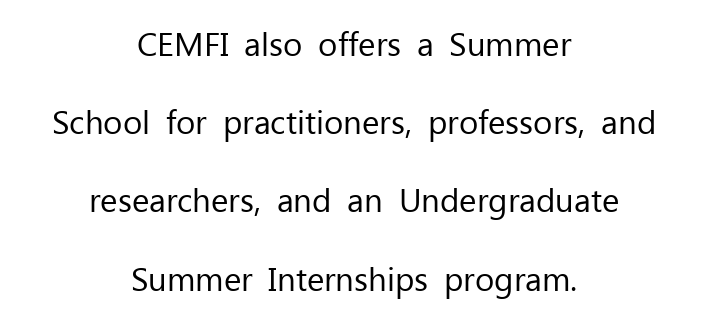
The image shows 33 px regular-weight sans-serif type, upright; set centered, loose line spacing (2.37x), normal letter spacing, not underlined; low stroke contrast and a medium x-height.
